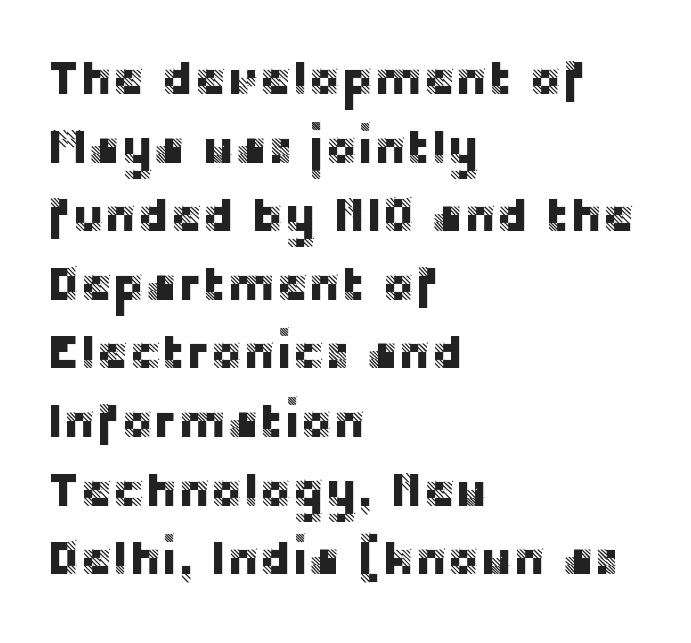
The letterforms sit shoulder to shoulder at normal distance. This sample uses a sans-serif face. The gap between lines stays unmarked. This sample has the flowing, uneven cadence of proportional lettering.
